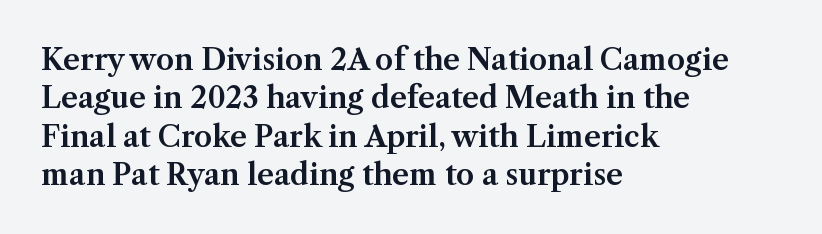
{"serif": "yes", "italic": "no", "width": "normal", "stroke_contrast": "medium", "x_height": "medium", "monospaced": "no", "underline": "no", "align": "left", "line_spacing": "normal", "line_spacing_ratio": 1.32, "letter_spacing": "normal", "letter_spacing_em": 0.0, "glyph_px": 29}
